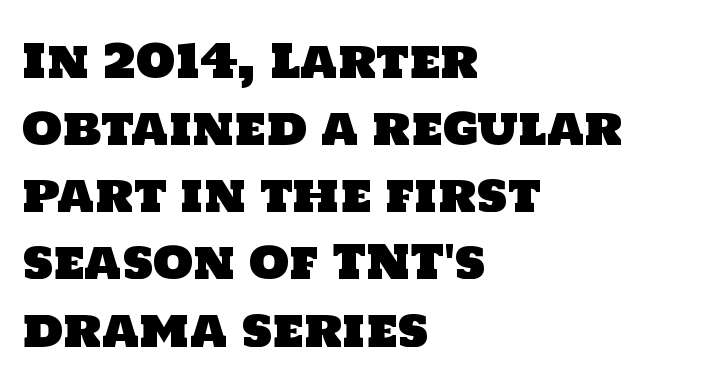
{"serif": "no", "width": "normal", "stroke_contrast": "low", "x_height": "large", "monospaced": "no", "underline": "no", "align": "left", "line_spacing": "normal", "line_spacing_ratio": 1.46, "letter_spacing": "normal", "letter_spacing_em": 0.0, "glyph_px": 46}
